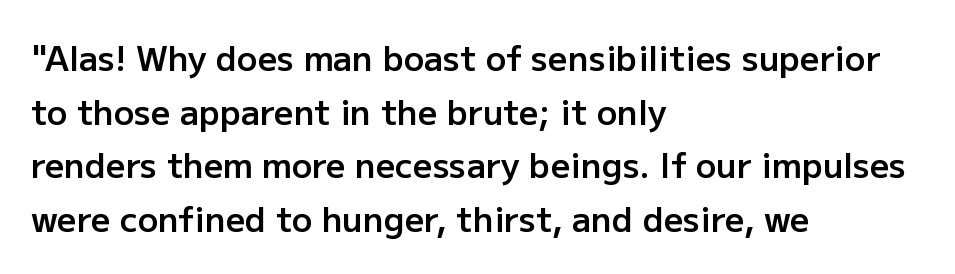
Tracking value appears to be zero — textbook default spacing. Line beginnings align vertically; line endings do not. These lines are rendered in a variable-pitch font. Font category for this specimen: sans-serif. Weight check: semibold — heavier than regular, not quite bold. This is the regular roman posture of the typeface.
